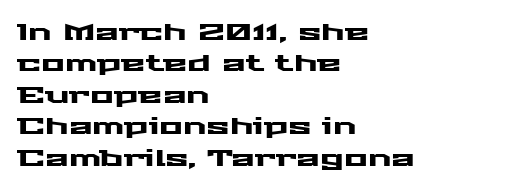
The image shows 22 px text type, upright; set left-aligned, normal line spacing (1.43x), normal letter spacing, not underlined.
